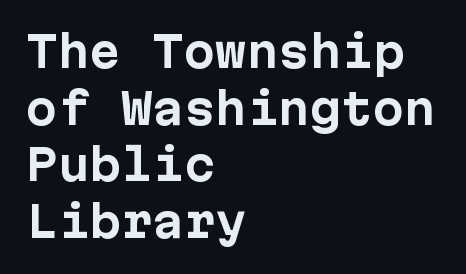
All the whitespace from short lines collects on the right. The gaps between neighbouring characters are ordinary and unremarkable. Descender tails drop into unmarked territory. Posture: upright roman.
